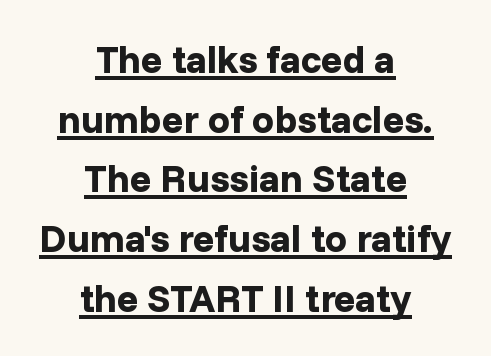
{"serif": "no", "italic": "no", "bold": "yes", "weight": "bold", "width": "normal", "stroke_contrast": "low", "x_height": "medium", "monospaced": "no", "underline": "yes", "align": "center", "line_spacing": "normal", "line_spacing_ratio": 1.53, "letter_spacing": "normal", "letter_spacing_em": 0.0, "glyph_px": 39}
